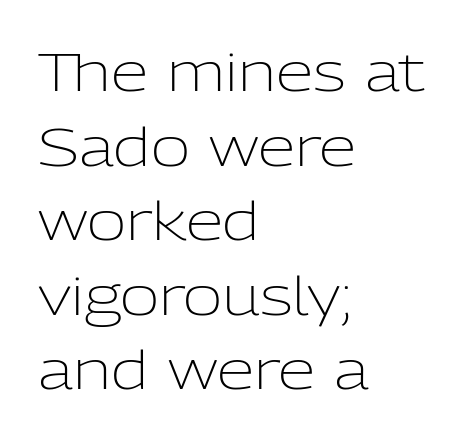
The image shows 54 px light sans-serif type, upright; set left-aligned, normal line spacing (1.38x), normal letter spacing, not underlined; low stroke contrast and a medium x-height.
